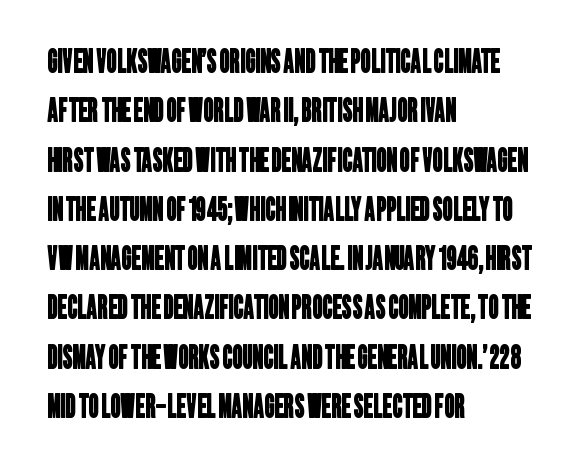
{"serif": "no", "width": "condensed", "stroke_contrast": "low", "x_height": "large", "monospaced": "no", "underline": "no", "align": "left", "line_spacing": "normal", "line_spacing_ratio": 1.54, "letter_spacing": "normal", "letter_spacing_em": 0.0, "glyph_px": 32}
